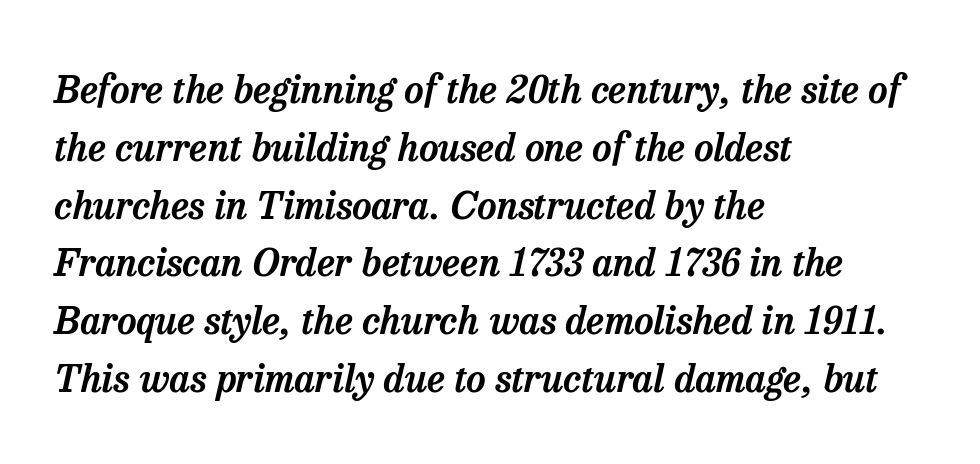
{"serif": "yes", "italic": "yes", "lean": "right", "slant_degrees": 13, "width": "normal", "stroke_contrast": "low", "x_height": "medium", "monospaced": "no", "underline": "no", "align": "left", "line_spacing": "normal", "line_spacing_ratio": 1.52, "letter_spacing": "normal", "letter_spacing_em": 0.0, "glyph_px": 38}
